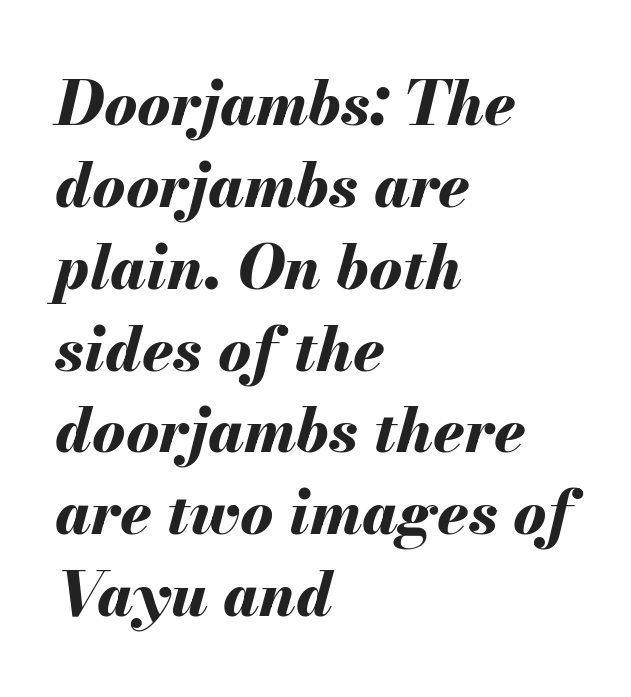
{"italic": "yes", "lean": "right", "slant_degrees": 13, "bold": "yes", "weight": "bold", "width": "normal", "stroke_contrast": "medium", "x_height": "small", "monospaced": "no", "underline": "no", "align": "left", "line_spacing": "normal", "line_spacing_ratio": 1.32, "letter_spacing": "normal", "letter_spacing_em": 0.0, "glyph_px": 62}
